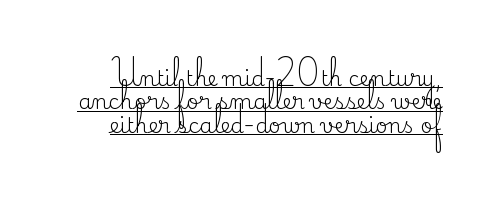
The image shows 21 px text type, upright; set right-aligned, tight line spacing (1.11x), normal letter spacing, underlined.
